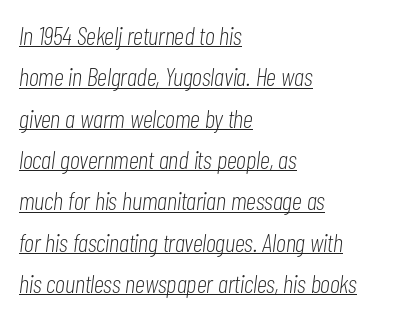
Glance below the letters and you will spot a drawn line. Slant detected: the letters are inclined. Between one letter and the next there's only the usual sliver of space. Which margin do the lines hug? The left one — the right edge is uneven. The designer left line spacing at the default. Summary of weight: not heavy and not bold.
